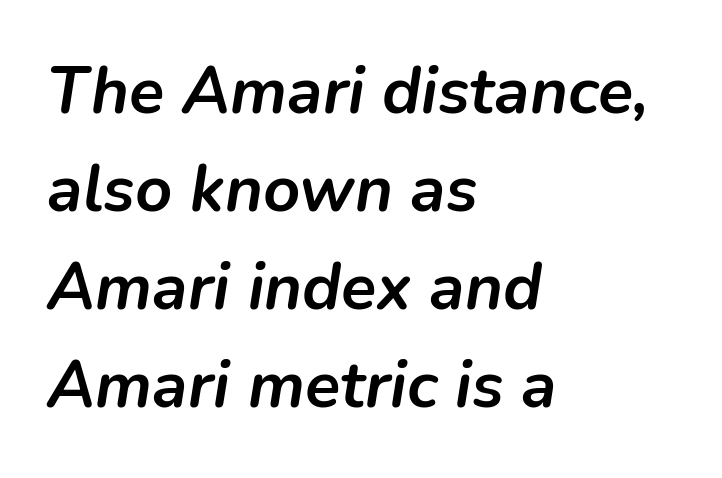
Q: Is the text bold? A: Yes.
Q: Is the text italic (slanted)? A: Yes, it leans right by about 9 degrees.
Q: Is the text underlined? A: No.
Q: How is the paragraph aligned? A: Left-aligned.
Q: Is the spacing between letters normal or unusually wide? A: Normal.
Q: Is the spacing between lines tight, normal or loose? A: Normal.
Q: Width (condensed, normal, or wide)? A: Normal.
Q: Stroke contrast? A: Low.
Q: x-height? A: Medium.
Q: Monospaced? A: No.
